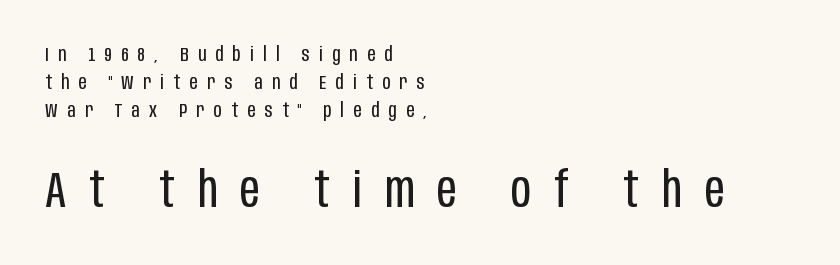
Q: Is the text bold? A: No.
Q: Is the text italic (slanted)? A: No, it is upright.
Q: Is the typeface a serif or a sans-serif typeface? A: Sans-serif.
Q: Is the text underlined? A: No.
Q: How is the paragraph aligned? A: Left-aligned.
Q: Is the spacing between letters normal or unusually wide? A: Unusually wide.
Q: Is the spacing between lines tight, normal or loose? A: Normal.
Q: Which block of text is set in a larger size, the first (top) or the second (bottom)? A: The second (bottom) one.
Q: Width (condensed, normal, or wide)? A: Condensed.
Q: Stroke contrast? A: Low.
Q: x-height? A: Large.
Q: Monospaced? A: No.
